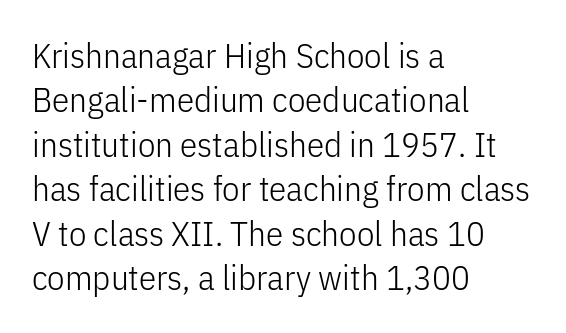
Varying glyph widths throughout — classic text-font behaviour. These lines are composed in type without serifs. Vertical spacing — default. Leftover space on each line is placed entirely after the last word.
